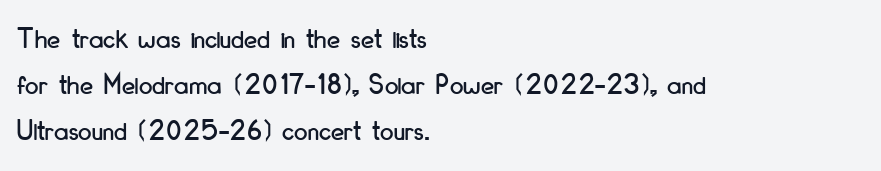
The image shows 30 px condensed sans-serif type, upright; set left-aligned, normal line spacing (1.54x), normal letter spacing, not underlined; low stroke contrast and a small x-height.
